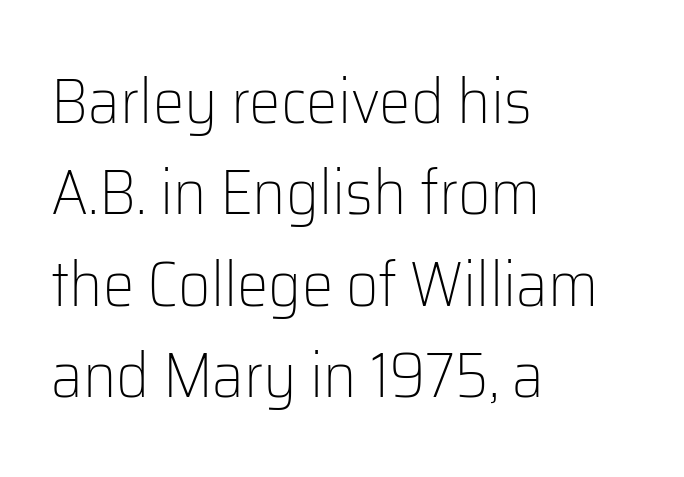
The image shows 63 px light sans-serif type, upright; set left-aligned, normal line spacing (1.45x), normal letter spacing, not underlined; low stroke contrast and a medium x-height.
